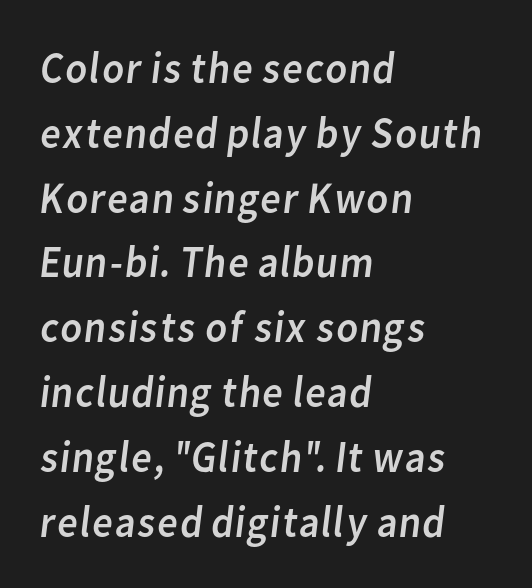
The image shows 45 px regular-weight sans-serif type; set left-aligned, normal line spacing (1.44x), normal letter spacing, not underlined; low stroke contrast and a medium x-height.
